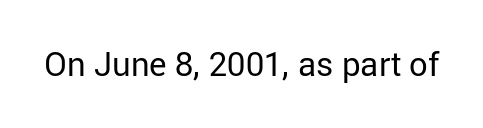
{"serif": "no", "italic": "no", "bold": "no", "weight": "regular", "width": "normal", "stroke_contrast": "low", "x_height": "medium", "monospaced": "no", "underline": "no", "letter_spacing": "normal", "letter_spacing_em": 0.0, "glyph_px": 33}
